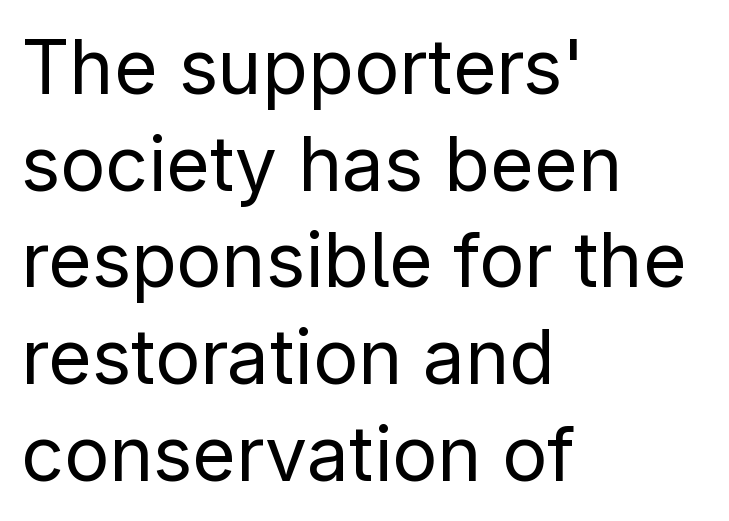
The image shows 75 px regular-weight sans-serif type, upright; set left-aligned, normal line spacing (1.29x), normal letter spacing, not underlined; low stroke contrast and a medium x-height.
